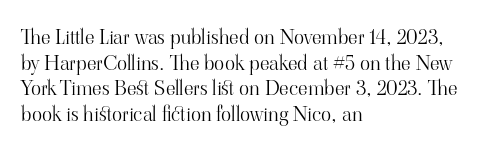
The image shows 21 px text type, upright; set left-aligned, line spacing 1.22x, normal letter spacing, not underlined.
